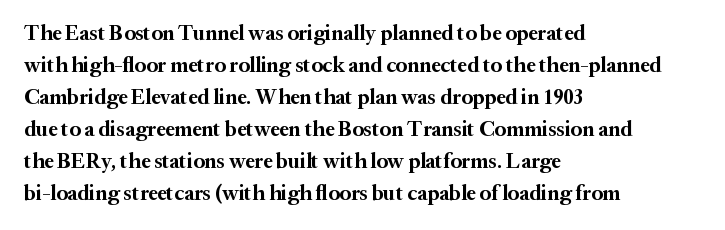
The image shows 21 px bold type, upright; set left-aligned, normal line spacing (1.52x), normal letter spacing, not underlined.
